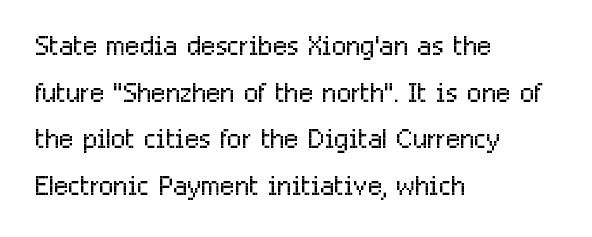
Q: Is the text bold? A: No.
Q: Is the text italic (slanted)? A: No, it is upright.
Q: Is the typeface a serif or a sans-serif typeface? A: Sans-serif.
Q: Is the text underlined? A: No.
Q: How is the paragraph aligned? A: Left-aligned.
Q: Is the spacing between letters normal or unusually wide? A: Normal.
Q: Width (condensed, normal, or wide)? A: Condensed.
Q: Stroke contrast? A: Low.
Q: x-height? A: Medium.
Q: Monospaced? A: No.
